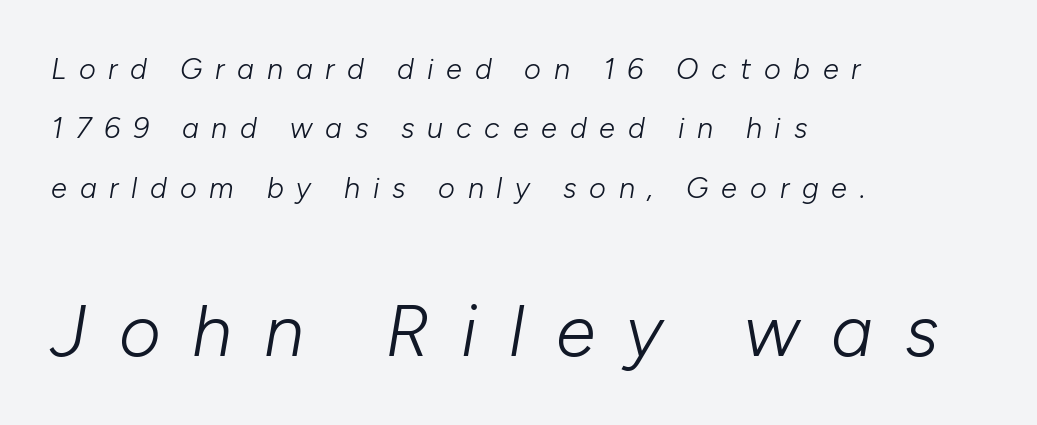
The image shows 72 px light type, italic (leaning right); set left-aligned, loose line spacing (2.05x), unusually wide letter spacing (+0.44 em), not underlined; the second (bottom) block is 2.48x larger; low stroke contrast and a medium x-height.
